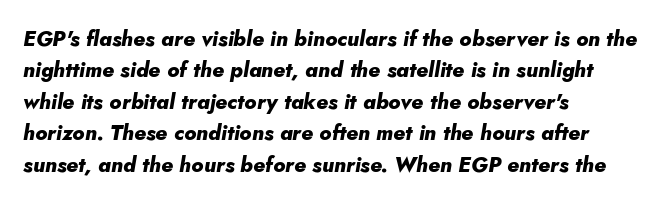
Q: Is the text bold? A: Yes.
Q: Is the text italic (slanted)? A: Yes, it leans right by about 5 degrees.
Q: Is the text underlined? A: No.
Q: How is the paragraph aligned? A: Left-aligned.
Q: Is the spacing between letters normal or unusually wide? A: Normal.
Q: Is the spacing between lines tight, normal or loose? A: Normal.
